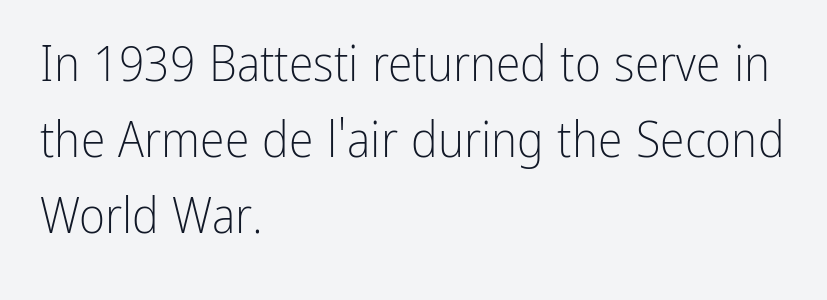
The image shows 50 px light, condensed sans-serif type, upright; set left-aligned, normal line spacing (1.52x), normal letter spacing, not underlined; low stroke contrast and a medium x-height.
